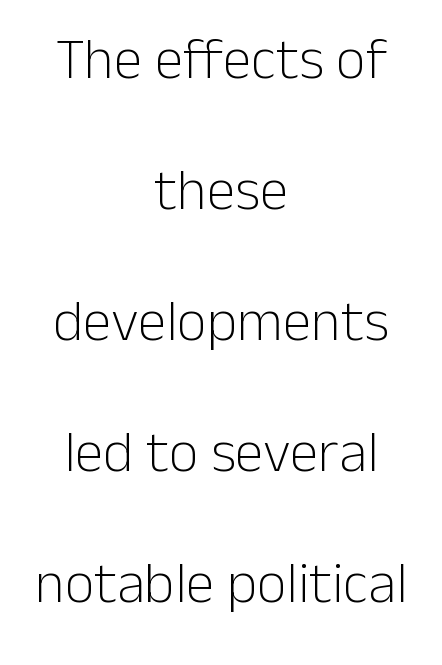
The typeface has the unassuming heft of standard copy or less. Honestly, the letter spacing is just normal — you wouldn't notice it. Any mark beneath the type? The region is blank. The passage is arranged like a title page — every line centered. Loosely led — the rows are spread out. A typesetter would label this face a sans.
